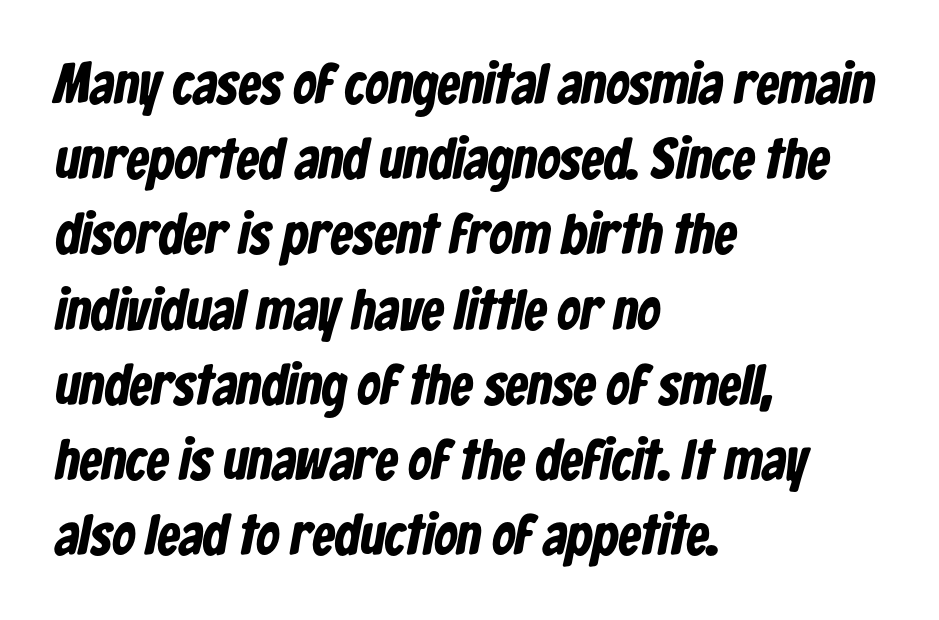
Is the type bold? Yes — the strokes are clearly thick and heavy. The text block is weighted toward the left margin, trailing off unevenly rightward. Looks like regular typesetting: each glyph gets only the width it needs. Each letter's strokes conclude bluntly, with no projecting serifs.
